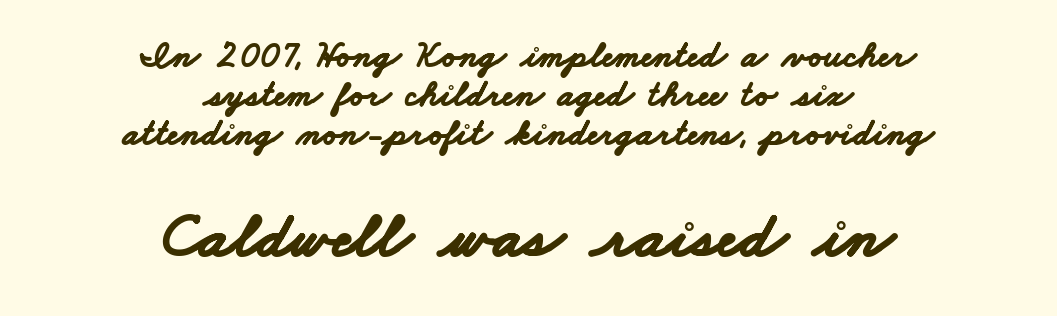
Tightly led — the rows are bunched. Each letter keeps its own natural width here, so spacing adapts to shape. In CSS terms this would be text-align: center. This sample uses plain, unmodified letter spacing.
